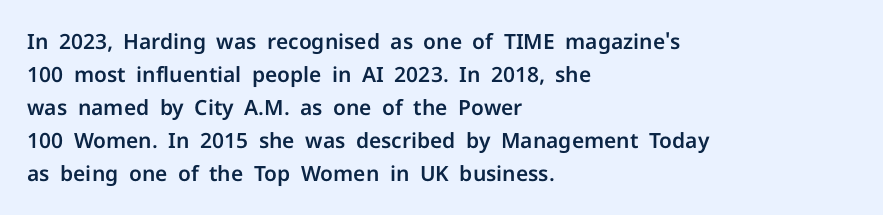
The image shows 21 px text type, upright; set left-aligned, normal line spacing (1.57x), normal letter spacing, not underlined.
